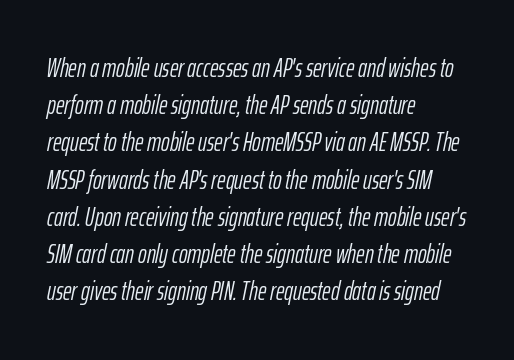
{"italic": "yes", "lean": "right", "slant_degrees": 12, "bold": "no", "underline": "no", "align": "left", "line_spacing": "normal", "line_spacing_ratio": 1.43, "letter_spacing": "normal", "letter_spacing_em": 0.0, "glyph_px": 26}
